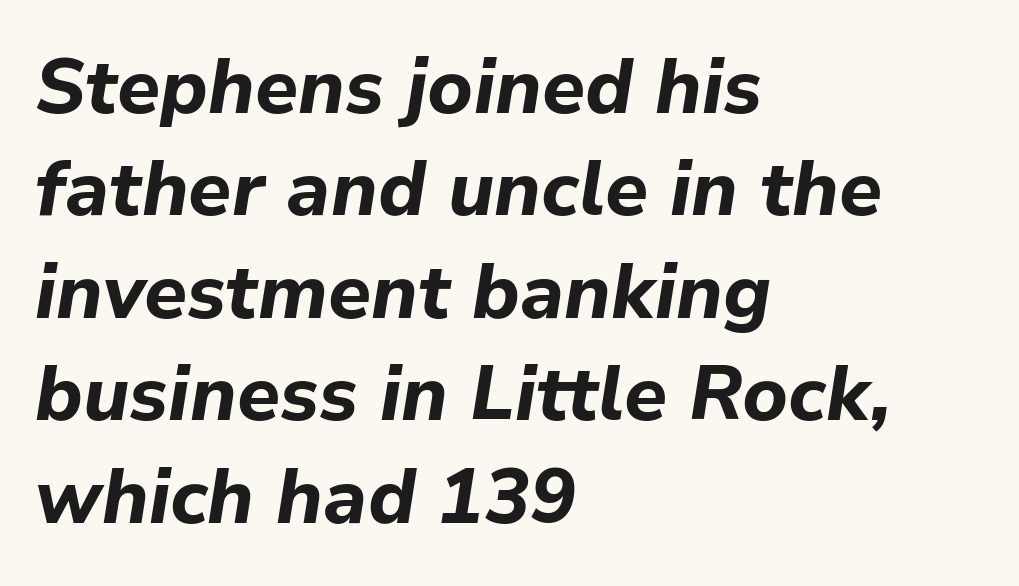
The image shows 77 px bold type, italic (leaning right); set left-aligned, normal line spacing (1.33x), normal letter spacing, not underlined; low stroke contrast and a medium x-height.
